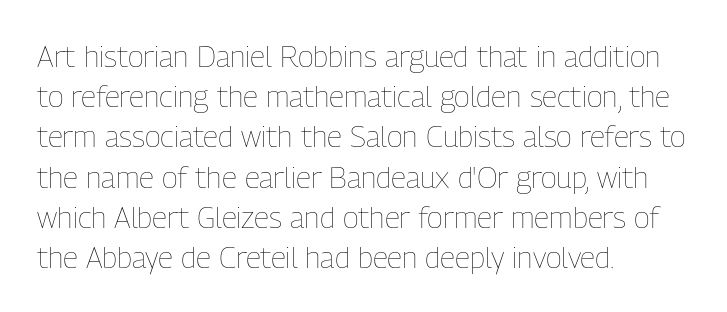
Q: Is the text bold? A: No.
Q: Is the text italic (slanted)? A: No, it is upright.
Q: Is the text underlined? A: No.
Q: How is the paragraph aligned? A: Left-aligned.
Q: Is the spacing between letters normal or unusually wide? A: Normal.
Q: Is the spacing between lines tight, normal or loose? A: Normal.
Q: Width (condensed, normal, or wide)? A: Condensed.
Q: Stroke contrast? A: Low.
Q: x-height? A: Medium.
Q: Monospaced? A: No.
